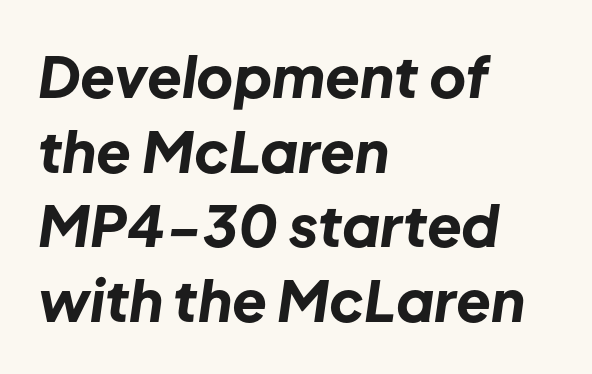
The image shows 57 px bold type, italic (leaning right); set left-aligned, normal line spacing (1.31x), normal letter spacing, not underlined; low stroke contrast and a medium x-height.
